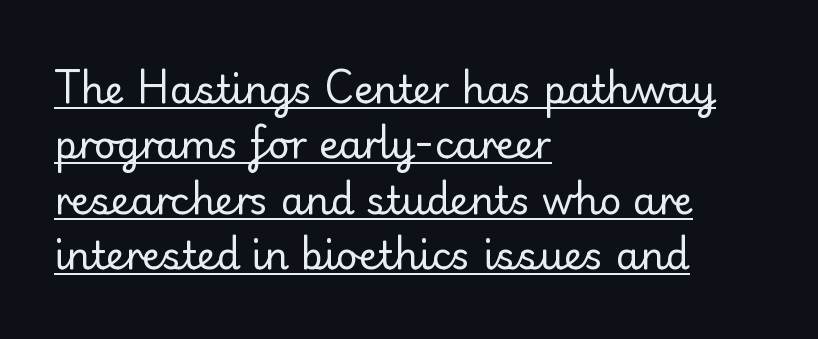
Q: Is the text bold? A: No.
Q: Is the text italic (slanted)? A: No, it is upright.
Q: Is the typeface a serif or a sans-serif typeface? A: Serif.
Q: Is the text underlined? A: Yes.
Q: How is the paragraph aligned? A: Left-aligned.
Q: Is the spacing between letters normal or unusually wide? A: Normal.
Q: Is the spacing between lines tight, normal or loose? A: Normal.
Q: Width (condensed, normal, or wide)? A: Normal.
Q: Stroke contrast? A: Low.
Q: x-height? A: Small.
Q: Monospaced? A: No.
